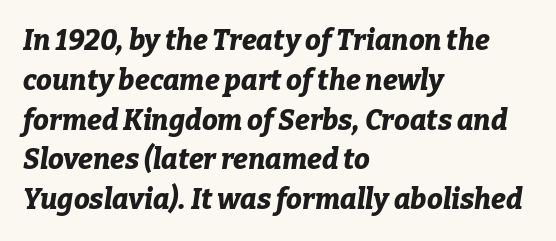
The rendering anchors every line to the left-hand side. These lines are rendered in a variable-pitch font. Just letters on the line, the space beneath them empty. Pretty heavy lettering here — definitely bold. The horizontal fit of the characters is conventional and even. The passage shown stacks its lines at a standard gap.
